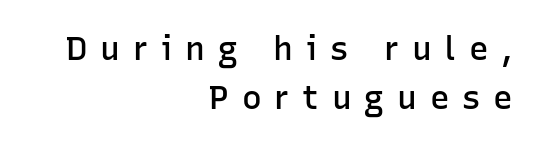
Varying glyph widths throughout — classic text-font behaviour. Any mark beneath the type? The region is blank. Examine the stroke ends and you'll find no serifs. Tracking here is generous; glyphs stand well apart from one another. The letters stand straight up with perfectly vertical stems.
